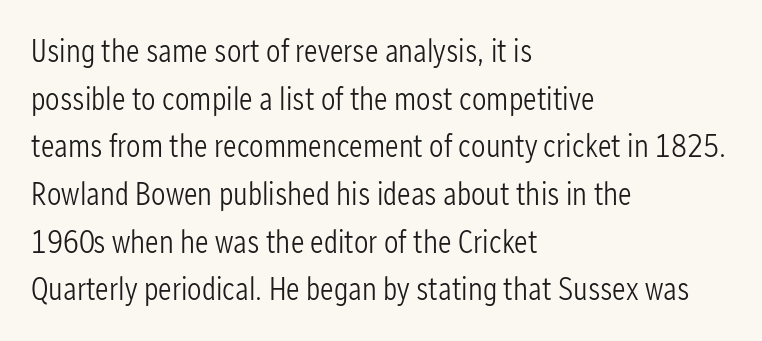
The image shows 32 px light, condensed sans-serif type, upright; set left-aligned, normal line spacing (1.49x), normal letter spacing, not underlined; low stroke contrast and a medium x-height.
